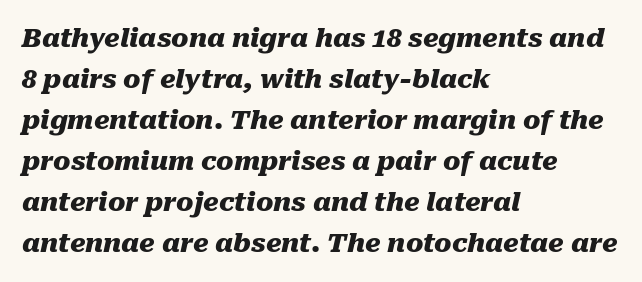
{"italic": "yes", "lean": "right", "slant_degrees": 10, "bold": "yes", "underline": "no", "align": "left", "line_spacing": "normal", "line_spacing_ratio": 1.58, "letter_spacing": "normal", "letter_spacing_em": 0.0, "glyph_px": 26}
